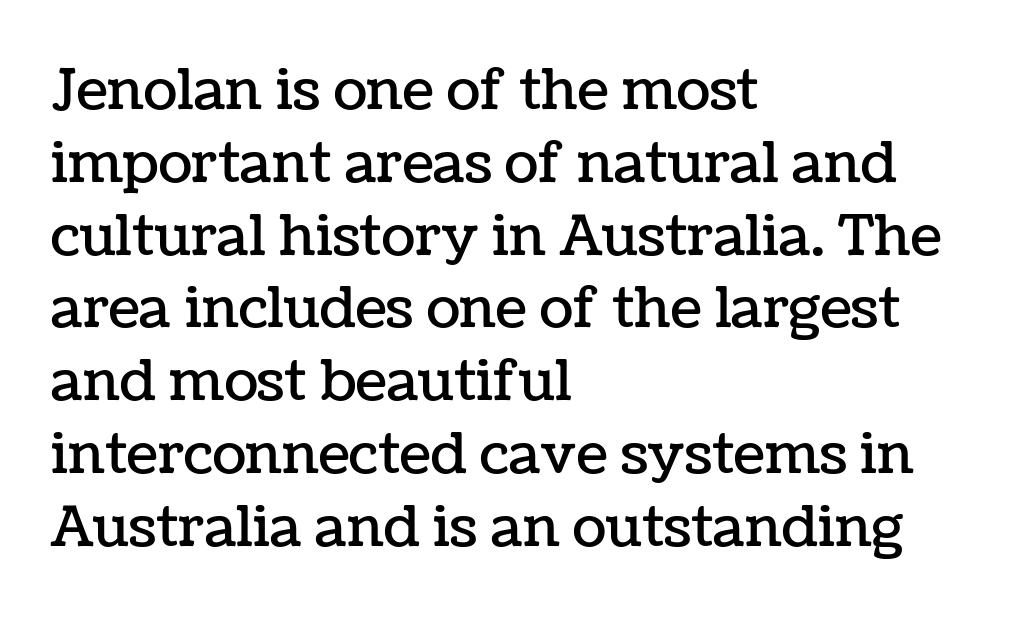
The image shows 56 px text type, upright; set left-aligned, normal line spacing (1.3x), normal letter spacing, not underlined; low stroke contrast and a medium x-height.
